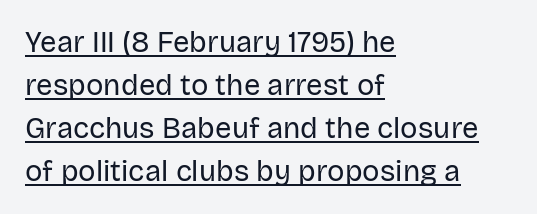
Bold? No — there's no thickening of the strokes. Upright lettering throughout. Notice how a bar underscores the lettering throughout. These lines are set flush left with a ragged right edge. This sample keeps an unexceptional amount of space between lines. Each letter keeps its own natural width here, so spacing adapts to shape.
